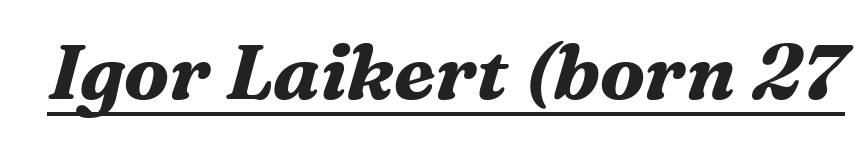
Each letter's strokes conclude with small projecting serifs. The gaps between neighbouring characters are ordinary and unremarkable. Quick note: underline on. Proportional: the letters do not fall into vertical columns. This is oblique type, the kind used for emphasis or titles.
